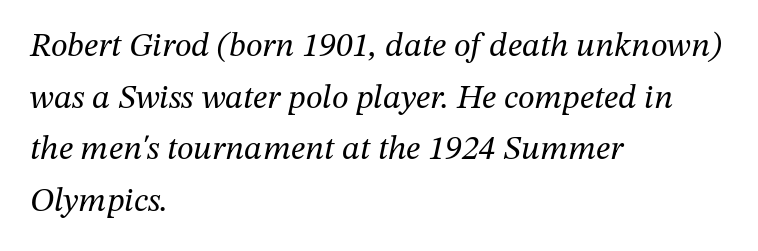
The image shows 34 px regular-weight serif type, italic (leaning right); set left-aligned, normal line spacing (1.52x), normal letter spacing, not underlined; medium stroke contrast and a medium x-height.
